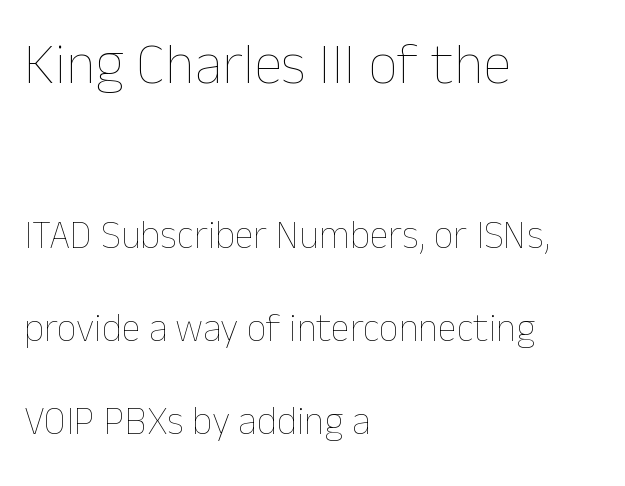
This block would shrink considerably if given ordinary leading; it's expanded now. Think standard paragraph weight, or any step lighter than that. Quick note: underline off. The typesetter chose a ragged-right arrangement here. The horizontal fit of the characters is conventional and even. Character widths vary here, with narrow letters taking less room than wide ones.
